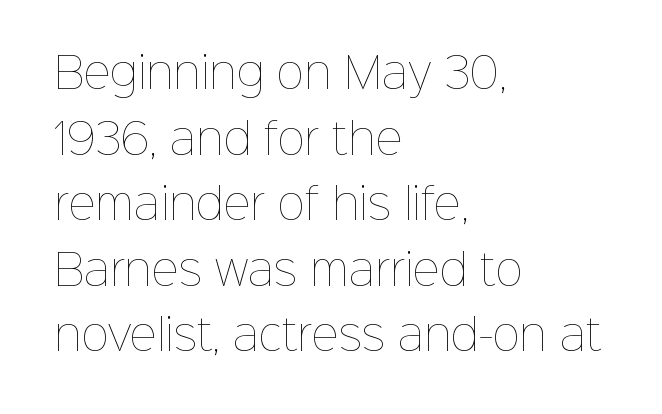
The image shows 42 px thin type, upright; set left-aligned, normal line spacing (1.56x), normal letter spacing, not underlined; low stroke contrast and a medium x-height.
